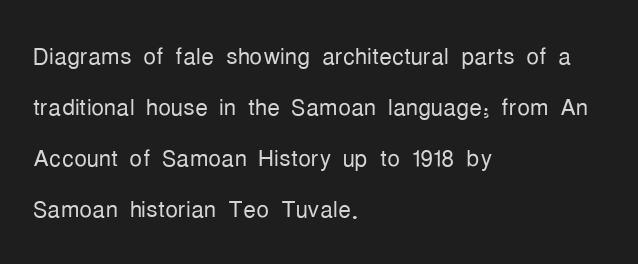
{"serif": "no", "italic": "no", "bold": "no", "weight": "light", "width": "condensed", "stroke_contrast": "low", "x_height": "medium", "monospaced": "no", "underline": "no", "align": "left", "line_spacing": "normal", "line_spacing_ratio": 1.59, "letter_spacing": "normal", "letter_spacing_em": 0.0, "glyph_px": 32}
